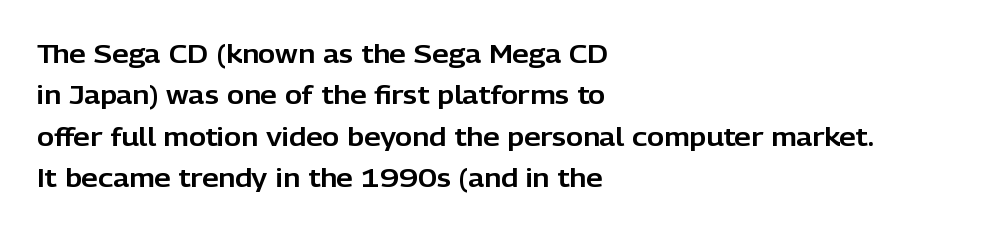
Honestly, there is no underline to notice here at all. Nothing unusual about the tracking: characters are spaced as the font intends. These lines stack with their left ends in a neat column. Posture: vertical. Normally led — the rows are evenly, conventionally spaced.
